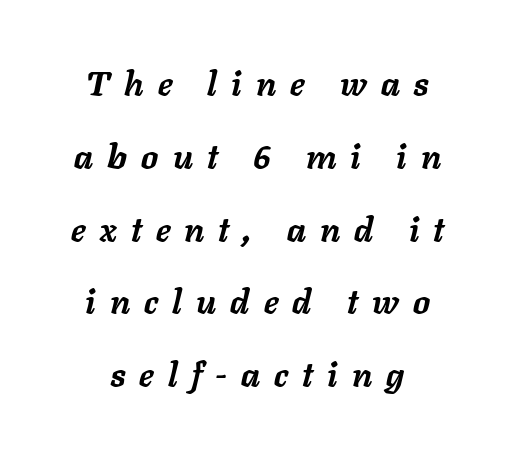
Is this a fixed-width face? No — the glyphs have proportional, varying widths. Leading: increased. The words here are not underlined. A centered setting, common on invitations and titles, is used for this passage.
